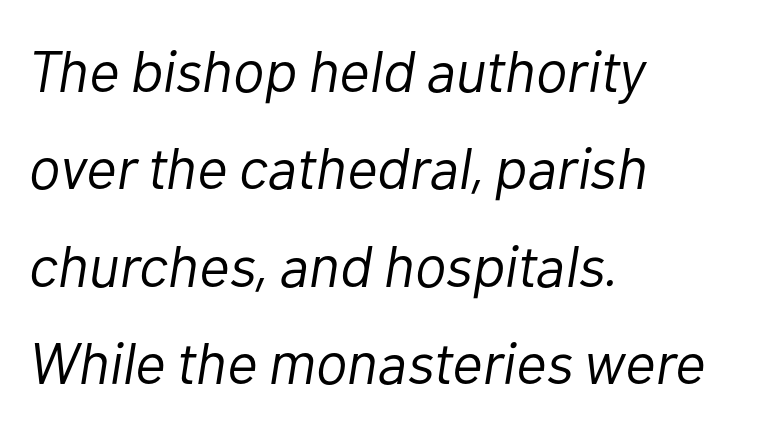
The image shows 59 px light type, italic (leaning right); set left-aligned, normal line spacing (1.65x), normal letter spacing, not underlined; low stroke contrast and a medium x-height.
